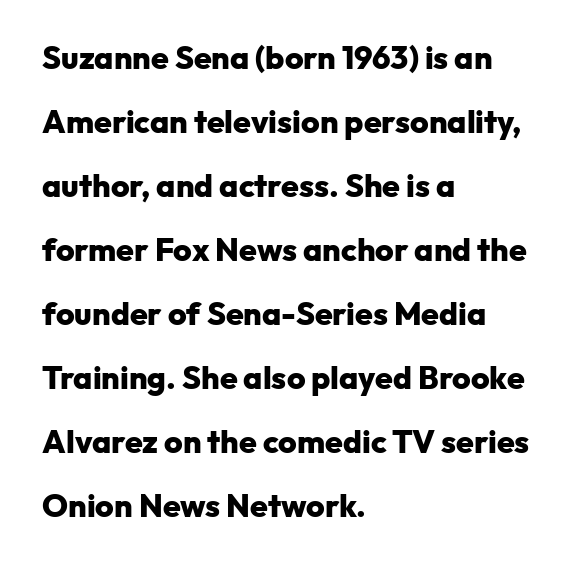
The image shows 32 px heavy sans-serif type, upright; set left-aligned, loose line spacing (2.0x), normal letter spacing, not underlined; low stroke contrast and a medium x-height.
